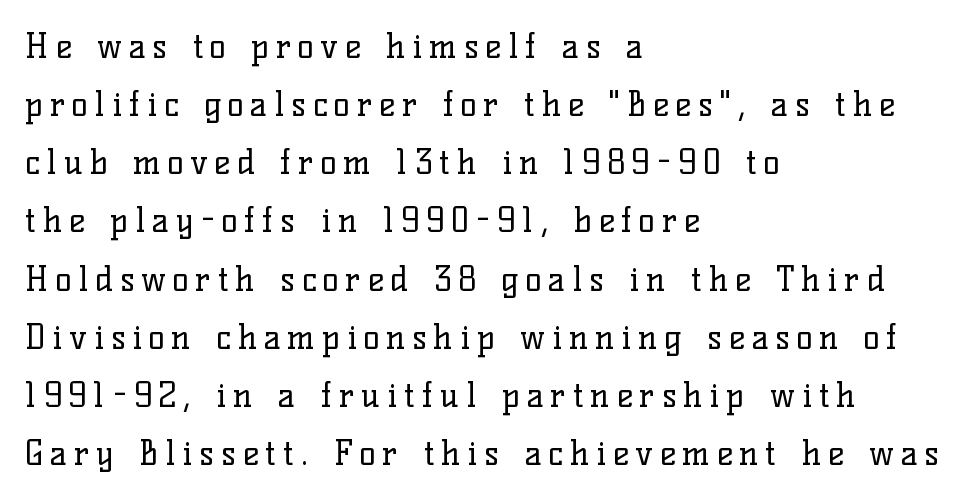
Little horizontal feet cap the strokes, marking this as serif type. Casual observation: everything's shoved over to the left. A light-to-regular cut is what we see here. Beneath every word, the page is bare.
